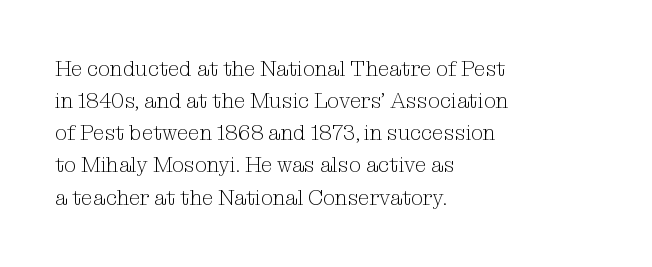
{"italic": "no", "bold": "no", "underline": "no", "align": "left", "line_spacing": "normal", "line_spacing_ratio": 1.53, "letter_spacing": "normal", "letter_spacing_em": 0.0, "glyph_px": 21}
